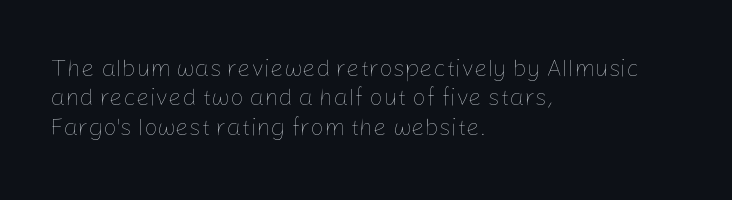
{"italic": "no", "bold": "no", "underline": "no", "align": "left", "line_spacing_ratio": 1.22, "letter_spacing": "normal", "letter_spacing_em": 0.0, "glyph_px": 24}
